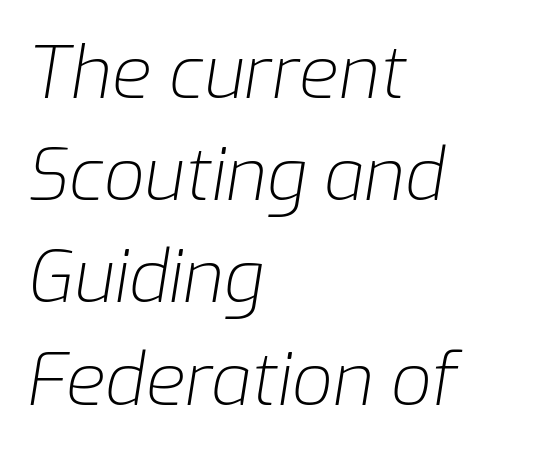
Q: Is the text bold? A: No.
Q: Is the text italic (slanted)? A: Yes, it leans right by about 9 degrees.
Q: Is the text underlined? A: No.
Q: How is the paragraph aligned? A: Left-aligned.
Q: Is the spacing between letters normal or unusually wide? A: Normal.
Q: Is the spacing between lines tight, normal or loose? A: Normal.
Q: Width (condensed, normal, or wide)? A: Normal.
Q: Stroke contrast? A: Low.
Q: x-height? A: Medium.
Q: Monospaced? A: No.
